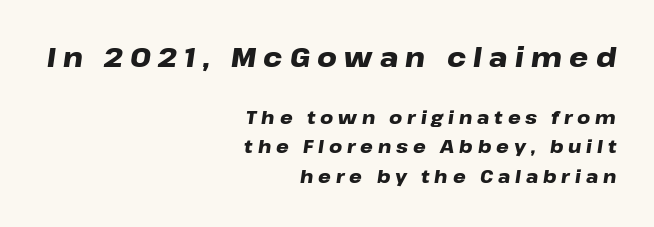
Q: Is the text bold? A: Yes.
Q: Is the text italic (slanted)? A: Yes, it leans right by about 8 degrees.
Q: Is the text underlined? A: No.
Q: How is the paragraph aligned? A: Right-aligned.
Q: Is the spacing between letters normal or unusually wide? A: Unusually wide.
Q: Is the spacing between lines tight, normal or loose? A: Normal.
Q: Which block of text is set in a larger size, the first (top) or the second (bottom)? A: The first (top) one.
